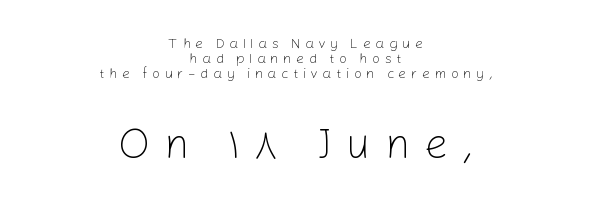
The image shows 43 px light sans-serif type, upright; set centered, tight line spacing (1.06x), unusually wide letter spacing (+0.32 em), not underlined; the second (bottom) block is 3.07x larger; low stroke contrast and a medium x-height.
